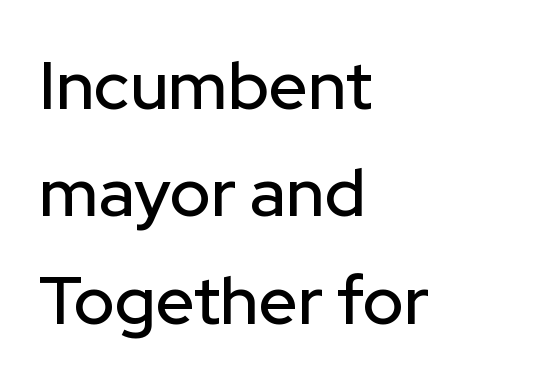
{"serif": "no", "italic": "no", "width": "normal", "stroke_contrast": "low", "x_height": "medium", "monospaced": "no", "underline": "no", "align": "left", "line_spacing": "normal", "line_spacing_ratio": 1.58, "letter_spacing": "normal", "letter_spacing_em": 0.0, "glyph_px": 68}
